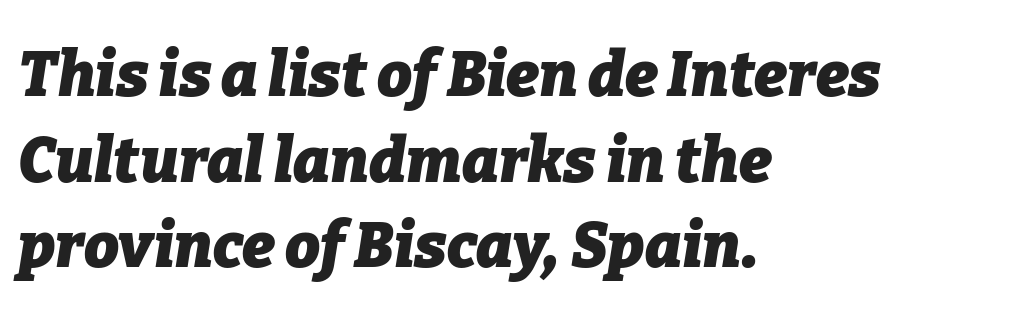
Q: Is the text bold? A: Yes.
Q: Is the text italic (slanted)? A: Yes, it leans right by about 9 degrees.
Q: Is the text underlined? A: No.
Q: How is the paragraph aligned? A: Left-aligned.
Q: Is the spacing between letters normal or unusually wide? A: Normal.
Q: Is the spacing between lines tight, normal or loose? A: Normal.
Q: Width (condensed, normal, or wide)? A: Normal.
Q: Stroke contrast? A: Low.
Q: x-height? A: Medium.
Q: Monospaced? A: No.
